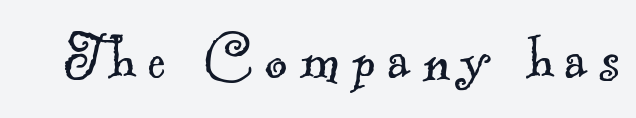
The letters carry serifs — small finishing strokes at the ends of their stems. Weight class: somewhere from thin through regular. Lines of text with bare space underneath. Character widths vary here, with narrow letters taking less room than wide ones.
